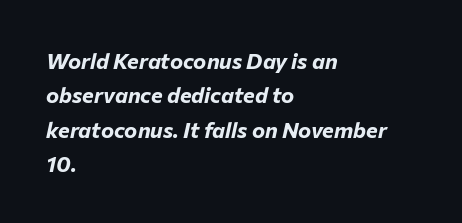
{"italic": "yes", "lean": "right", "slant_degrees": 12, "bold": "yes", "underline": "no", "align": "left", "line_spacing": "normal", "line_spacing_ratio": 1.56, "letter_spacing": "normal", "letter_spacing_em": 0.0, "glyph_px": 22}
